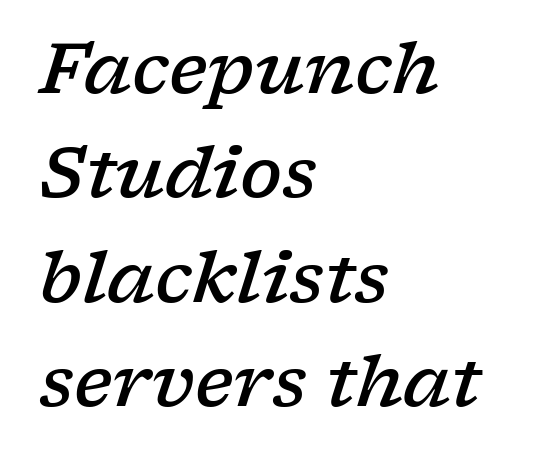
Summary of weight: moderately heavy, a semibold. Yep, those are serifs on the letters. Successive baselines arrive at the customary interval. The typography opts for an oblique posture over an upright one. Observe the ordinary spacing: letters are neighbours, not strangers.
